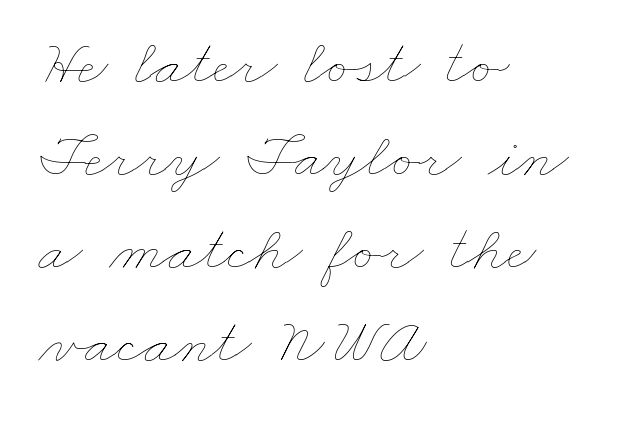
This sample is left-justified, so line endings fall wherever the words run out. Regarding leading, the lines here are spaced in the standard way. The face used here is proportionally spaced, like ordinary book or web type. The cut favours lightness, reaching ordinary text weight at its darkest. Anything drawn beneath the words? Only blank space.
